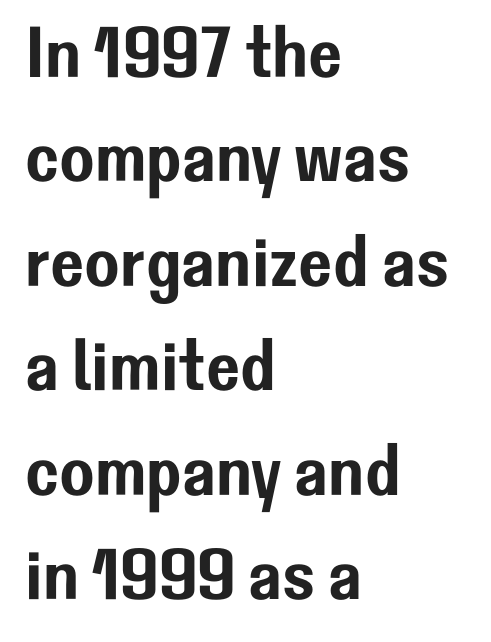
{"serif": "no", "italic": "no", "width": "normal", "stroke_contrast": "low", "x_height": "medium", "monospaced": "no", "underline": "no", "align": "left", "line_spacing": "normal", "line_spacing_ratio": 1.45, "letter_spacing": "normal", "letter_spacing_em": 0.0, "glyph_px": 72}
